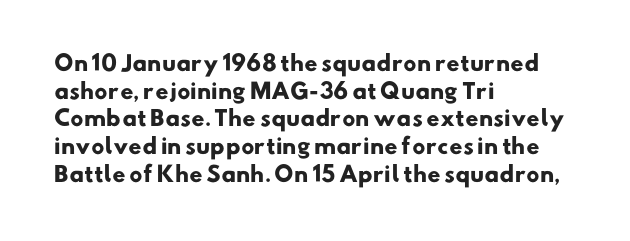
Summary of vertical rhythm: regular, with standard interline spacing. The tracking reads as untouched default to a designer's eye. The baseline area is clear. I'd describe the lettering as bold — thick and assertive. Short and long lines alike share a common starting point at left.
